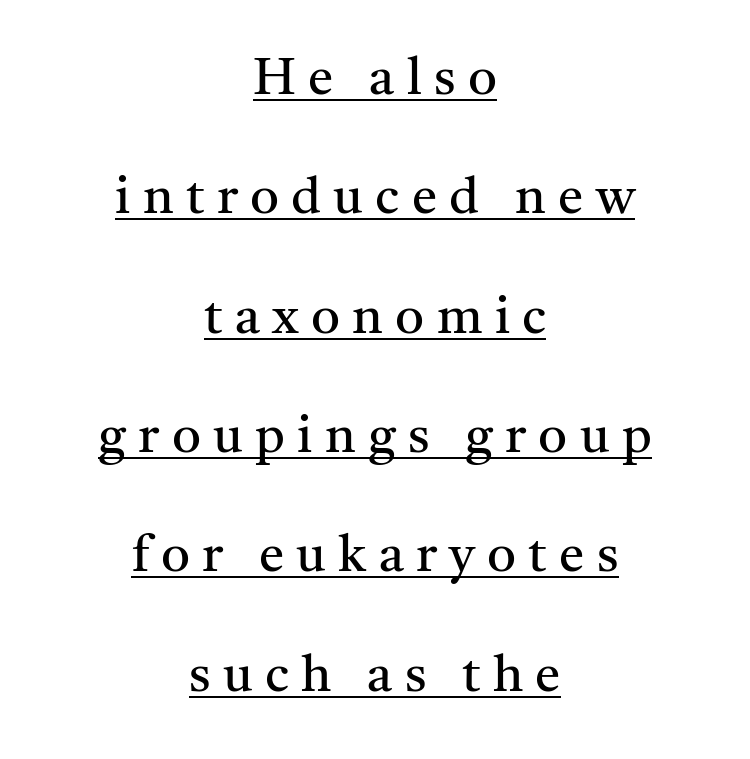
The image shows 51 px regular-weight serif type, upright; set centered, loose line spacing (2.34x), unusually wide letter spacing (+0.24 em), underlined; medium stroke contrast and a medium x-height.
